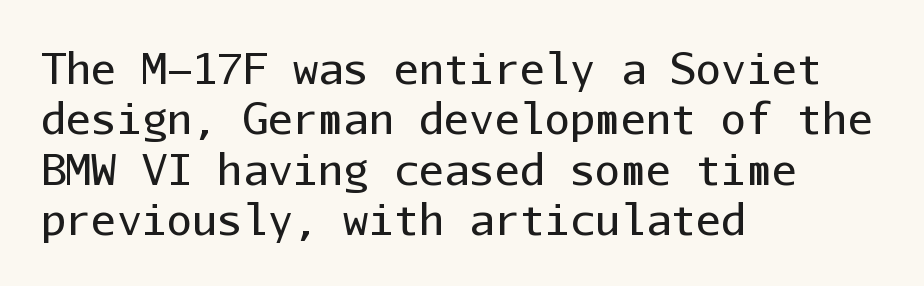
Q: Is the text bold? A: No.
Q: Is the text italic (slanted)? A: No, it is upright.
Q: Is the typeface a serif or a sans-serif typeface? A: Sans-serif.
Q: Is the text underlined? A: No.
Q: How is the paragraph aligned? A: Left-aligned.
Q: Is the spacing between letters normal or unusually wide? A: Normal.
Q: Width (condensed, normal, or wide)? A: Normal.
Q: Stroke contrast? A: Low.
Q: x-height? A: Medium.
Q: Monospaced? A: Yes.
